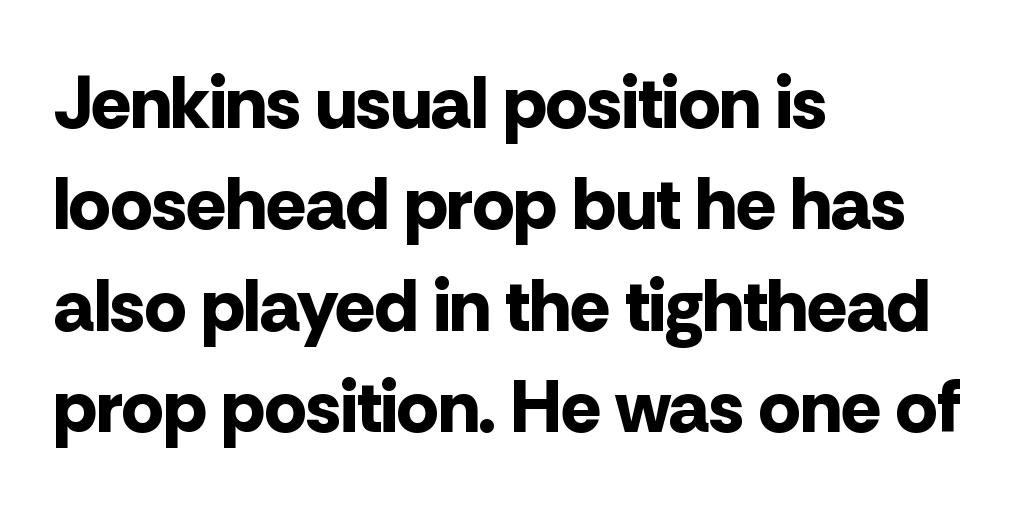
The image shows 74 px bold sans-serif type, upright; set left-aligned, normal line spacing (1.37x), normal letter spacing, not underlined; low stroke contrast and a medium x-height.
